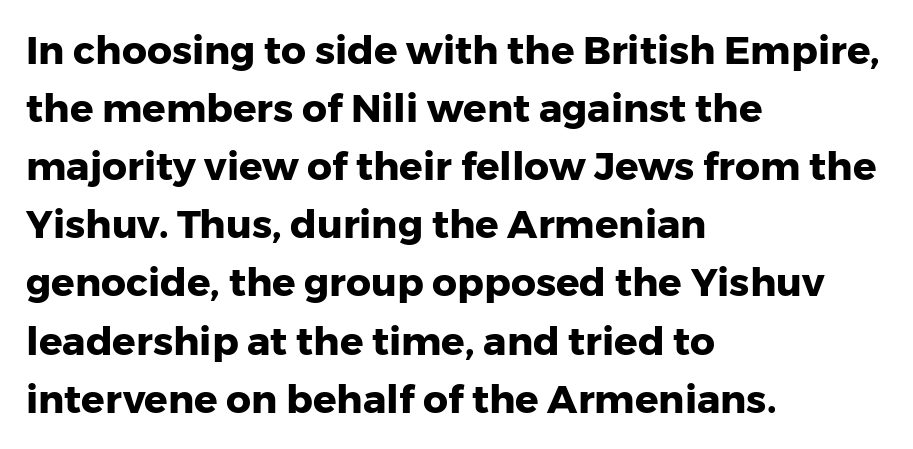
Q: Is the text bold? A: Yes.
Q: Is the text italic (slanted)? A: No, it is upright.
Q: Is the typeface a serif or a sans-serif typeface? A: Sans-serif.
Q: Is the text underlined? A: No.
Q: How is the paragraph aligned? A: Left-aligned.
Q: Is the spacing between letters normal or unusually wide? A: Normal.
Q: Is the spacing between lines tight, normal or loose? A: Normal.
Q: Width (condensed, normal, or wide)? A: Normal.
Q: Stroke contrast? A: Low.
Q: x-height? A: Medium.
Q: Monospaced? A: No.
